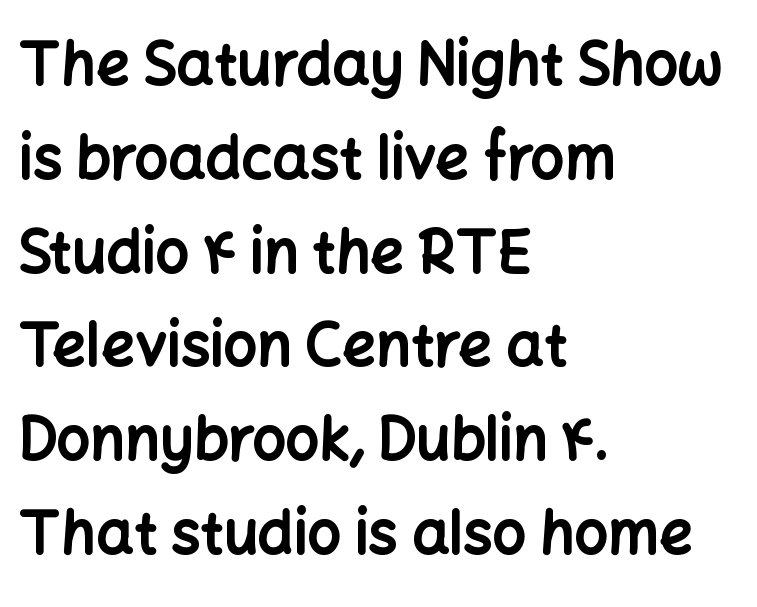
The image shows 59 px bold sans-serif type, upright; set left-aligned, normal line spacing (1.59x), normal letter spacing, not underlined; low stroke contrast and a medium x-height.
